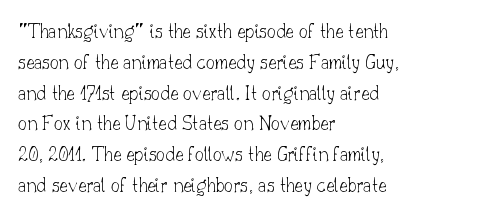
{"italic": "no", "bold": "no", "underline": "no", "align": "left", "line_spacing": "normal", "line_spacing_ratio": 1.4, "letter_spacing": "normal", "letter_spacing_em": 0.0, "glyph_px": 22}
